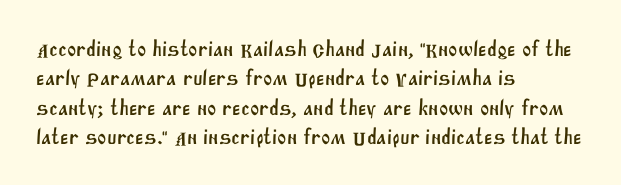
The type is set solid horizontally, with unmodified tracking. The lines in this sample share a left origin and differ only in where they stop. Baseline-to-baseline distance is the conventional proportion of letter height. Type without underlining.
